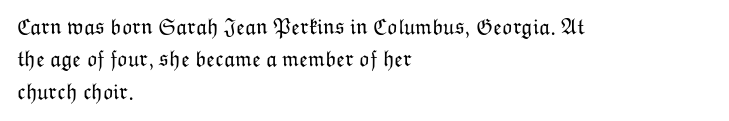
{"italic": "no", "bold": "no", "underline": "no", "align": "left", "line_spacing": "normal", "line_spacing_ratio": 1.47, "letter_spacing": "normal", "letter_spacing_em": 0.0, "glyph_px": 22}
